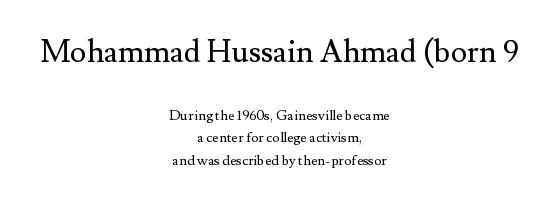
Q: Is the text bold? A: No.
Q: Is the text italic (slanted)? A: No, it is upright.
Q: Is the typeface a serif or a sans-serif typeface? A: Serif.
Q: Is the text underlined? A: No.
Q: How is the paragraph aligned? A: Centered.
Q: Is the spacing between letters normal or unusually wide? A: Normal.
Q: Is the spacing between lines tight, normal or loose? A: Normal.
Q: Which block of text is set in a larger size, the first (top) or the second (bottom)? A: The first (top) one.
Q: Width (condensed, normal, or wide)? A: Normal.
Q: Stroke contrast? A: Medium.
Q: x-height? A: Small.
Q: Monospaced? A: No.
